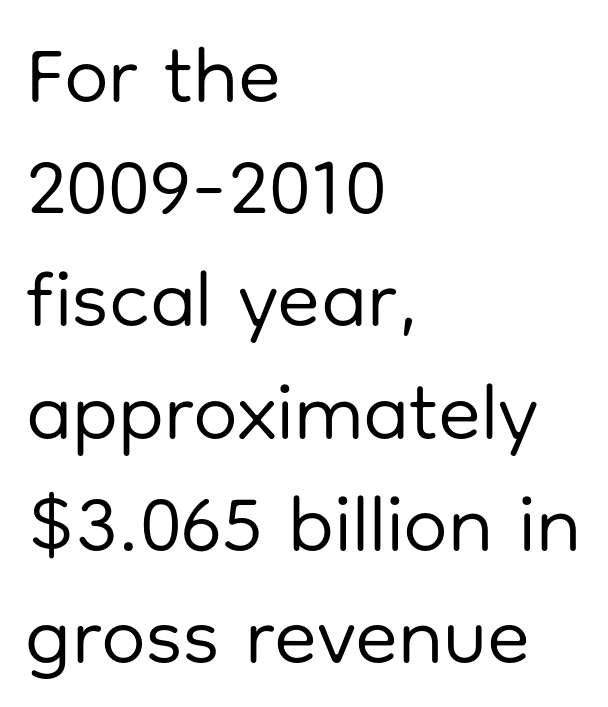
The image shows 79 px regular-weight sans-serif type, upright; set left-aligned, normal line spacing (1.42x), normal letter spacing, not underlined; low stroke contrast and a medium x-height.
